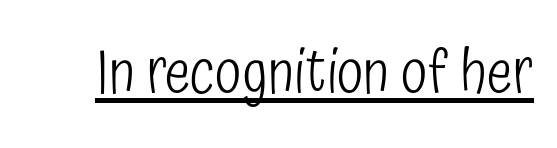
Q: Is the text bold? A: No.
Q: Is the text italic (slanted)? A: No, it is upright.
Q: Is the typeface a serif or a sans-serif typeface? A: Sans-serif.
Q: Is the text underlined? A: Yes.
Q: Is the spacing between letters normal or unusually wide? A: Normal.
Q: Width (condensed, normal, or wide)? A: Condensed.
Q: Stroke contrast? A: Low.
Q: x-height? A: Medium.
Q: Monospaced? A: No.
